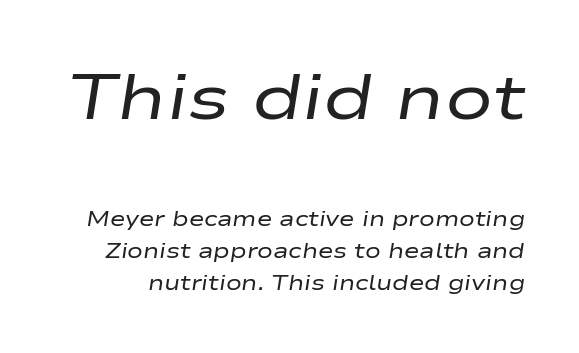
The image shows 64 px regular-weight, wide type, italic (leaning right); set normal line spacing (1.54x), normal letter spacing, not underlined; the first (top) block is 3.05x larger; low stroke contrast and a medium x-height.
